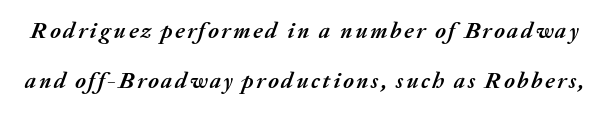
Q: Is the text bold? A: Yes.
Q: Is the text italic (slanted)? A: Yes, it leans right by about 20 degrees.
Q: Is the text underlined? A: No.
Q: Is the spacing between lines tight, normal or loose? A: Loose.
